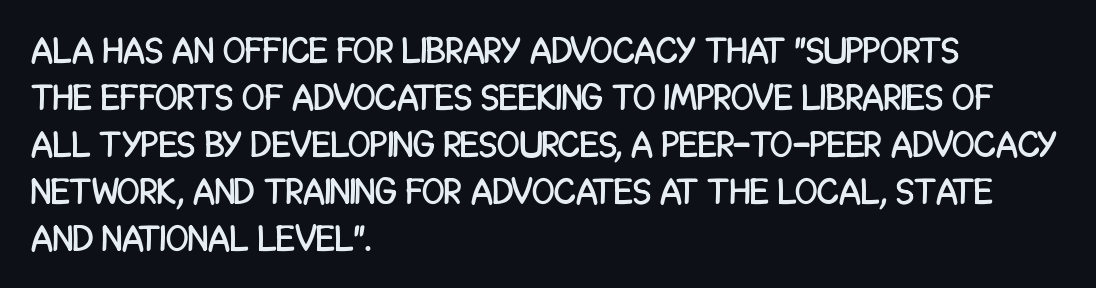
The lines are quadded left. Is the letter spacing exaggerated? No — it looks like the ordinary default. The typeface chosen for these lines omits serifs. Descenders hang freely into open space. The designer left line spacing at the default.
